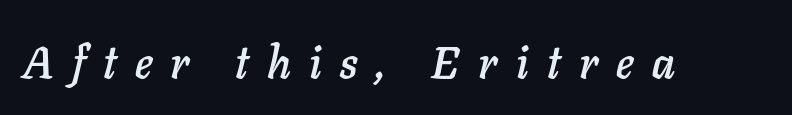
{"italic": "yes", "lean": "right", "slant_degrees": 11, "width": "normal", "stroke_contrast": "low", "x_height": "medium", "monospaced": "no", "underline": "no", "letter_spacing": "wide", "letter_spacing_em": 0.41, "glyph_px": 45}
